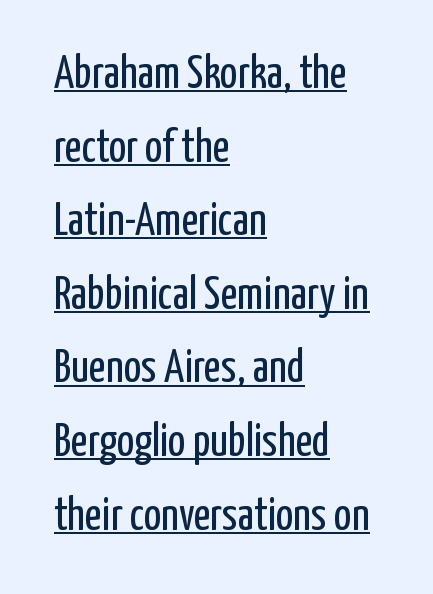
The type is set solid horizontally, with unmodified tracking. Looks like someone drew a line under every word here. This reads as an unemphasized weight, regular at the heaviest. Posture: vertical. The line-height multiplier appears to be the usual default. Serifs: no, the terminals of the letterforms are clean.
